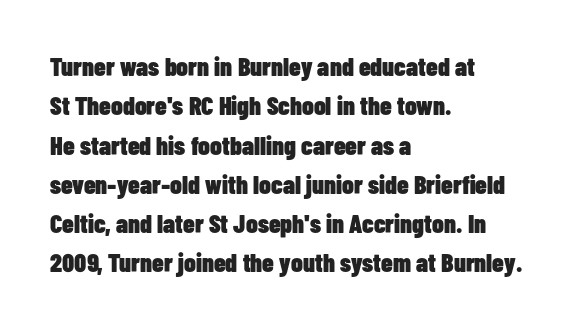
Q: Is the text bold? A: Yes.
Q: Is the text italic (slanted)? A: No, it is upright.
Q: Is the text underlined? A: No.
Q: How is the paragraph aligned? A: Left-aligned.
Q: Is the spacing between letters normal or unusually wide? A: Normal.
Q: Is the spacing between lines tight, normal or loose? A: Normal.
